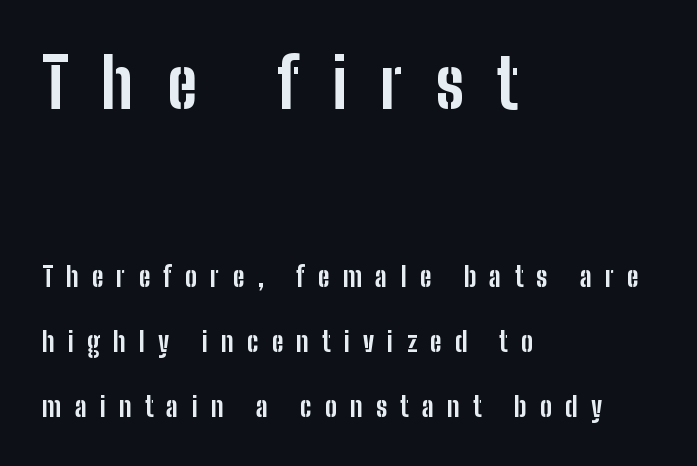
The image shows 68 px bold, condensed sans-serif type, upright; set left-aligned, loose line spacing (2.41x), unusually wide letter spacing (+0.49 em), not underlined; the first (top) block is 2.52x larger; low stroke contrast and a medium x-height.
